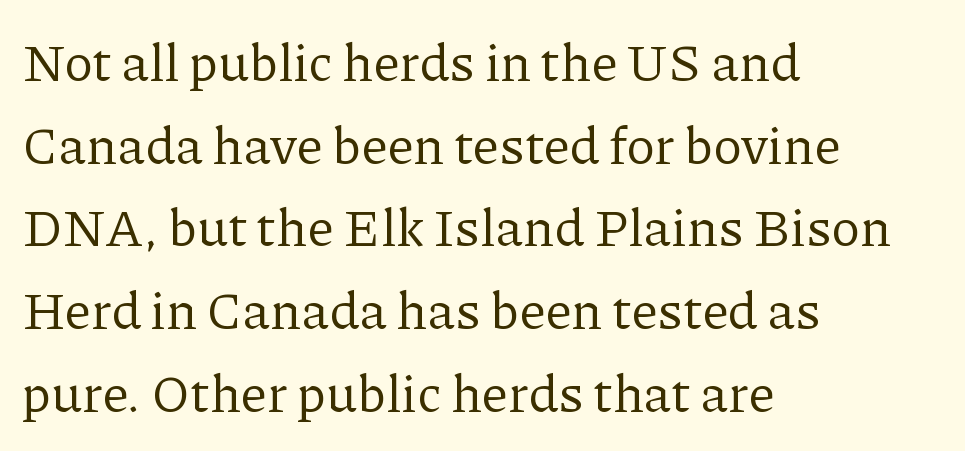
The image shows 53 px regular-weight serif type, upright; set left-aligned, normal line spacing (1.56x), normal letter spacing, not underlined; low stroke contrast and a medium x-height.
